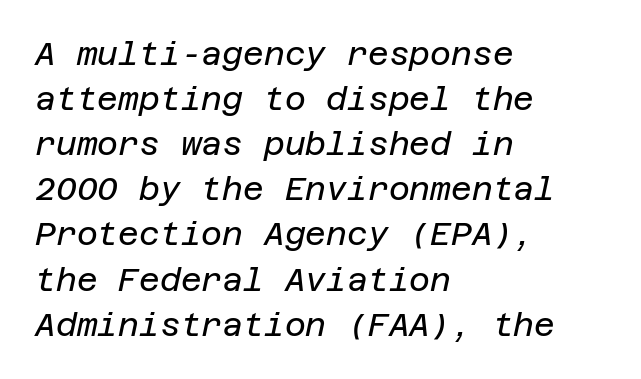
The image shows 32 px regular-weight type, italic (leaning right); set left-aligned, normal line spacing (1.41x), normal letter spacing, not underlined; low stroke contrast and a large x-height.
